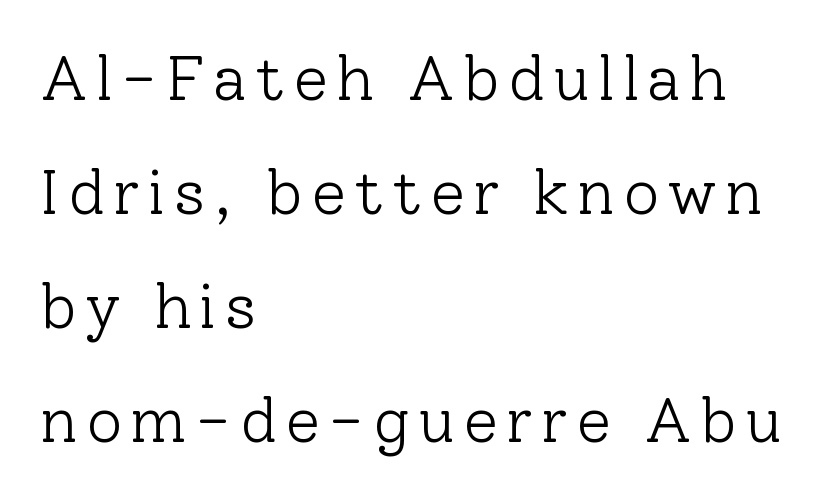
The image shows 63 px light serif type, upright; set left-aligned, line spacing 1.81x, not underlined; low stroke contrast and a medium x-height.
